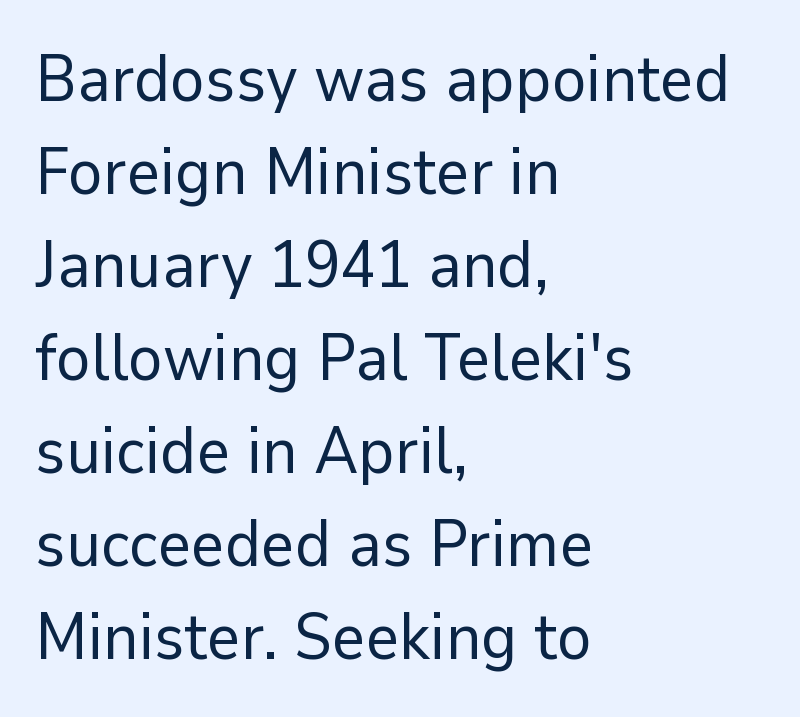
Q: Is the text bold? A: No.
Q: Is the text italic (slanted)? A: No, it is upright.
Q: Is the typeface a serif or a sans-serif typeface? A: Sans-serif.
Q: Is the text underlined? A: No.
Q: How is the paragraph aligned? A: Left-aligned.
Q: Is the spacing between letters normal or unusually wide? A: Normal.
Q: Is the spacing between lines tight, normal or loose? A: Normal.
Q: Width (condensed, normal, or wide)? A: Normal.
Q: Stroke contrast? A: Low.
Q: x-height? A: Medium.
Q: Monospaced? A: No.
